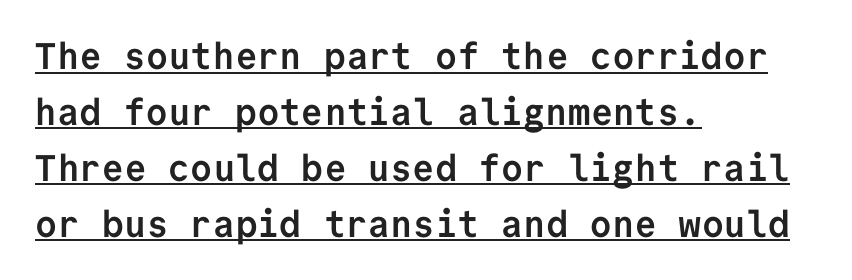
No extra tracking has been applied to these lines. This is roman type, the default non-slanted kind. Heavy-handed strokes throughout: this text is bold. Is this a fixed-width face? Yes — each glyph sits in an identical cell. Type style note: lacks serifs. These lines are set flush left with a ragged right edge.
